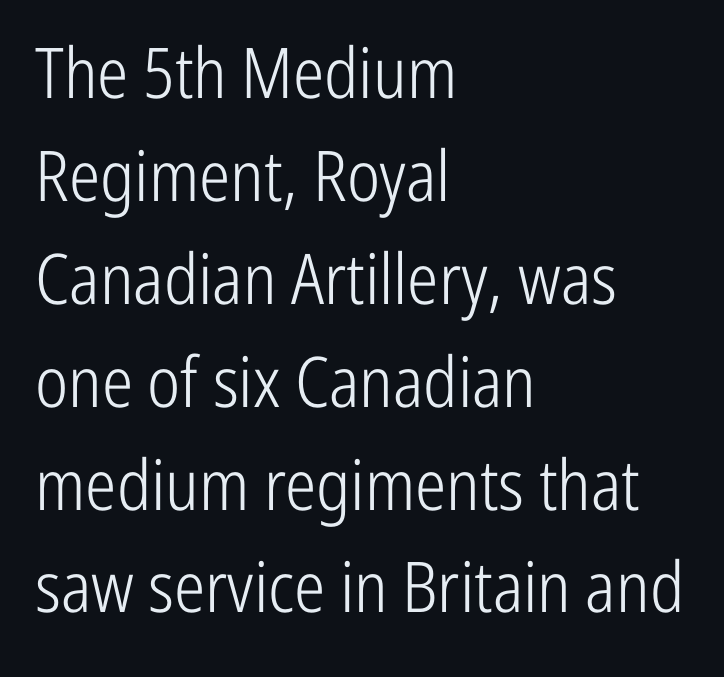
Q: Is the text bold? A: No.
Q: Is the text italic (slanted)? A: No, it is upright.
Q: Is the typeface a serif or a sans-serif typeface? A: Sans-serif.
Q: Is the text underlined? A: No.
Q: How is the paragraph aligned? A: Left-aligned.
Q: Is the spacing between letters normal or unusually wide? A: Normal.
Q: Is the spacing between lines tight, normal or loose? A: Normal.
Q: Width (condensed, normal, or wide)? A: Condensed.
Q: Stroke contrast? A: Low.
Q: x-height? A: Medium.
Q: Monospaced? A: No.
